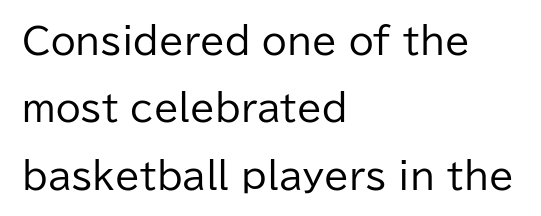
{"serif": "no", "italic": "no", "bold": "no", "weight": "regular", "width": "normal", "stroke_contrast": "low", "x_height": "medium", "monospaced": "no", "underline": "no", "align": "left", "line_spacing_ratio": 1.87, "letter_spacing": "normal", "letter_spacing_em": 0.0, "glyph_px": 36}
